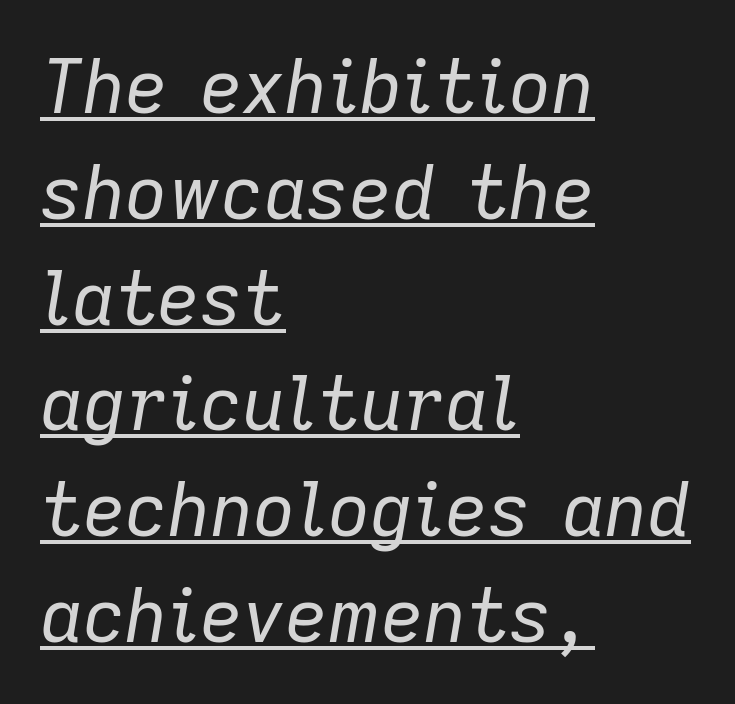
{"italic": "yes", "lean": "right", "slant_degrees": 9, "bold": "no", "weight": "regular", "width": "normal", "stroke_contrast": "low", "x_height": "medium", "monospaced": "no", "underline": "yes", "align": "left", "line_spacing": "normal", "line_spacing_ratio": 1.43, "letter_spacing": "normal", "letter_spacing_em": 0.0, "glyph_px": 74}
